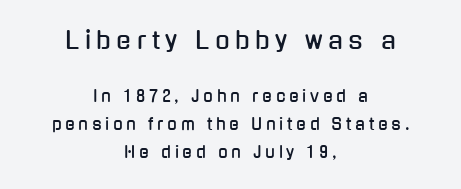
{"italic": "no", "underline": "no", "align": "center", "line_spacing_ratio": 1.72, "letter_spacing": "wide", "letter_spacing_em": 0.23, "larger_block": "first", "size_ratio": 1.5, "glyph_px": 24}
